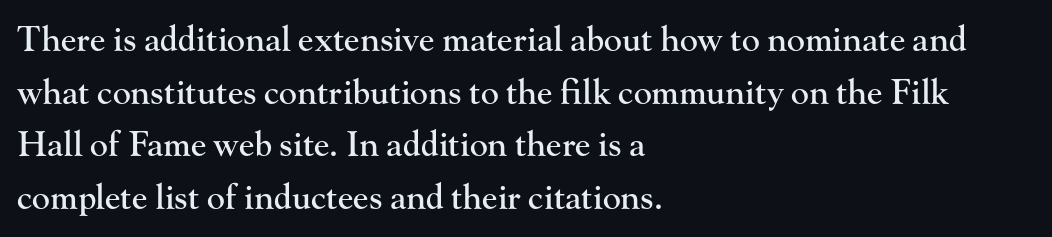
Q: Is the text italic (slanted)? A: No, it is upright.
Q: Is the typeface a serif or a sans-serif typeface? A: Serif.
Q: Is the text underlined? A: No.
Q: How is the paragraph aligned? A: Left-aligned.
Q: Is the spacing between letters normal or unusually wide? A: Normal.
Q: Is the spacing between lines tight, normal or loose? A: Normal.
Q: Width (condensed, normal, or wide)? A: Normal.
Q: Stroke contrast? A: High.
Q: x-height? A: Small.
Q: Monospaced? A: No.
